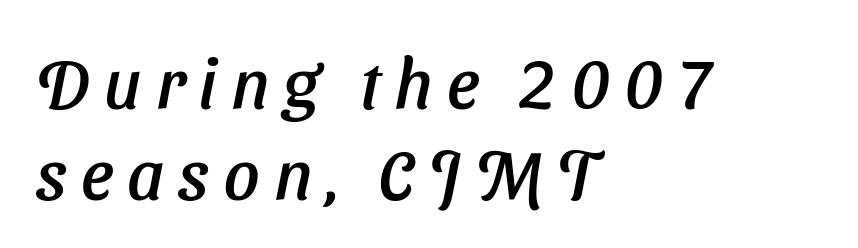
The image shows 70 px text type, italic (leaning right); set left-aligned, normal line spacing (1.3x), unusually wide letter spacing (+0.2 em), not underlined; low stroke contrast and a medium x-height.
